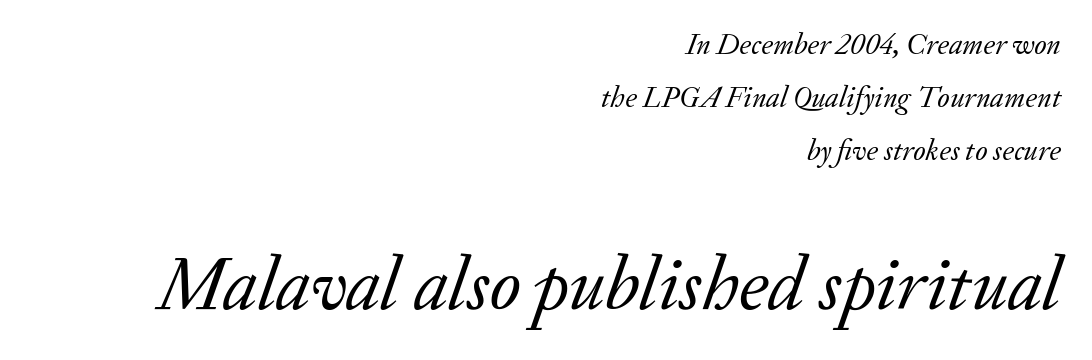
Q: Is the text bold? A: No.
Q: Is the text italic (slanted)? A: Yes, it leans right by about 20 degrees.
Q: Is the typeface a serif or a sans-serif typeface? A: Serif.
Q: Is the text underlined? A: No.
Q: How is the paragraph aligned? A: Right-aligned.
Q: Is the spacing between letters normal or unusually wide? A: Normal.
Q: Which block of text is set in a larger size, the first (top) or the second (bottom)? A: The second (bottom) one.
Q: Width (condensed, normal, or wide)? A: Normal.
Q: Stroke contrast? A: Low.
Q: x-height? A: Small.
Q: Monospaced? A: No.
